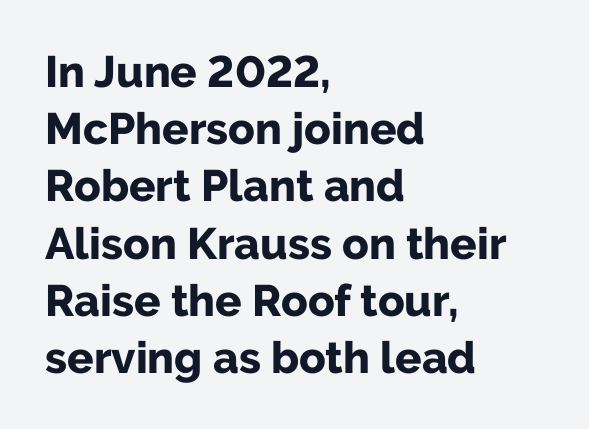
Q: Is the text bold? A: Yes.
Q: Is the text italic (slanted)? A: No, it is upright.
Q: Is the typeface a serif or a sans-serif typeface? A: Sans-serif.
Q: Is the text underlined? A: No.
Q: How is the paragraph aligned? A: Left-aligned.
Q: Is the spacing between letters normal or unusually wide? A: Normal.
Q: Is the spacing between lines tight, normal or loose? A: Normal.
Q: Width (condensed, normal, or wide)? A: Normal.
Q: Stroke contrast? A: Low.
Q: x-height? A: Medium.
Q: Monospaced? A: No.
